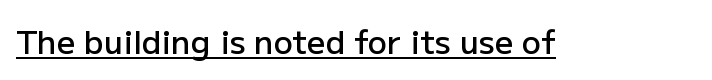
Q: Is the text bold? A: Semi-bold.
Q: Is the text italic (slanted)? A: No, it is upright.
Q: Is the typeface a serif or a sans-serif typeface? A: Sans-serif.
Q: Is the text underlined? A: Yes.
Q: Is the spacing between letters normal or unusually wide? A: Normal.
Q: Width (condensed, normal, or wide)? A: Normal.
Q: Stroke contrast? A: Low.
Q: x-height? A: Medium.
Q: Monospaced? A: No.
